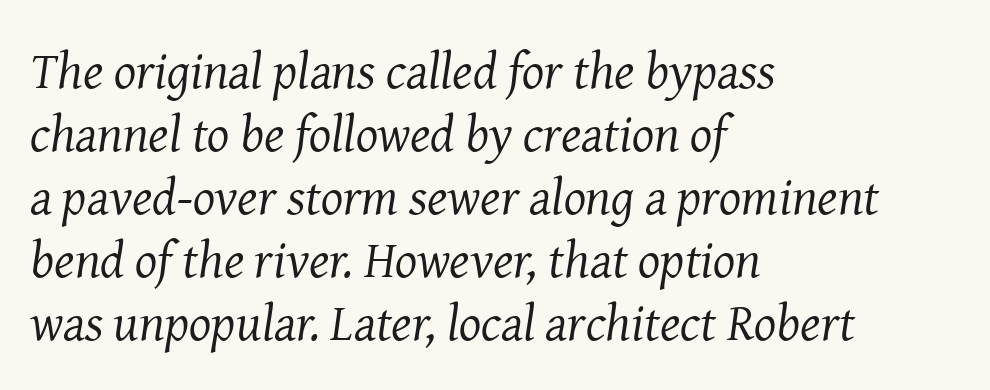
{"serif": "yes", "italic": "yes", "lean": "right", "slant_degrees": 8, "bold": "no", "weight": "regular", "width": "normal", "stroke_contrast": "medium", "x_height": "medium", "monospaced": "no", "underline": "no", "align": "left", "line_spacing_ratio": 1.21, "letter_spacing": "normal", "letter_spacing_em": 0.0, "glyph_px": 52}
